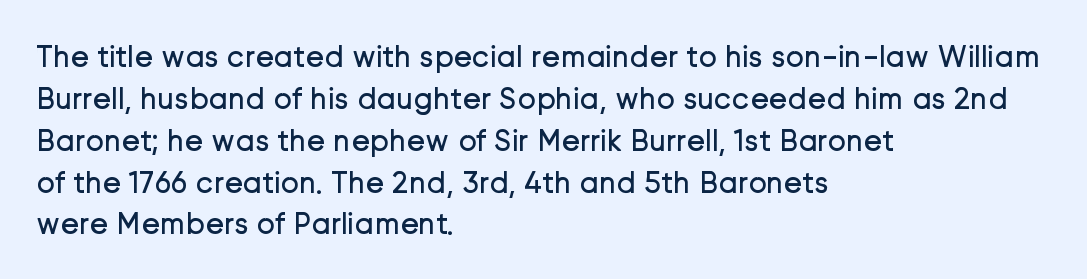
Q: Is the text bold? A: No.
Q: Is the text italic (slanted)? A: No, it is upright.
Q: Is the typeface a serif or a sans-serif typeface? A: Sans-serif.
Q: Is the text underlined? A: No.
Q: How is the paragraph aligned? A: Left-aligned.
Q: Is the spacing between letters normal or unusually wide? A: Normal.
Q: Is the spacing between lines tight, normal or loose? A: Normal.
Q: Width (condensed, normal, or wide)? A: Normal.
Q: Stroke contrast? A: Low.
Q: x-height? A: Medium.
Q: Monospaced? A: No.
